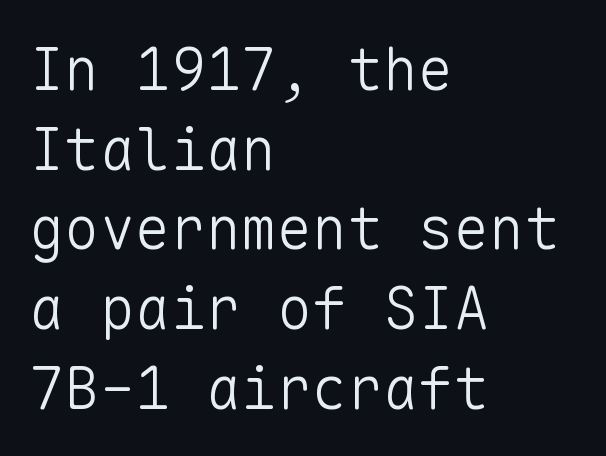
Q: Is the text bold? A: No.
Q: Is the text italic (slanted)? A: No, it is upright.
Q: Is the typeface a serif or a sans-serif typeface? A: Sans-serif.
Q: Is the text underlined? A: No.
Q: How is the paragraph aligned? A: Left-aligned.
Q: Is the spacing between letters normal or unusually wide? A: Normal.
Q: Is the spacing between lines tight, normal or loose? A: Normal.
Q: Width (condensed, normal, or wide)? A: Normal.
Q: Stroke contrast? A: Low.
Q: x-height? A: Medium.
Q: Monospaced? A: Yes.
